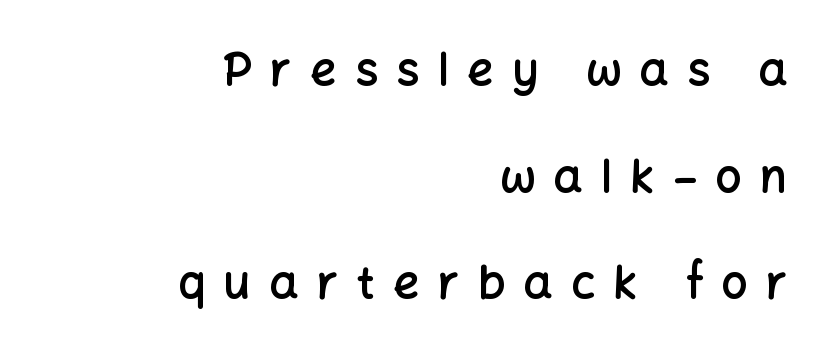
Line ends are locked; line starts wander. How heavy is the stroke? Medium-heavy — a semibold, shy of bold. How are the letters spaced? Widely, with obvious added tracking. The zone under the glyphs is completely vacant. This block would shrink considerably if given ordinary leading; it's expanded now.
